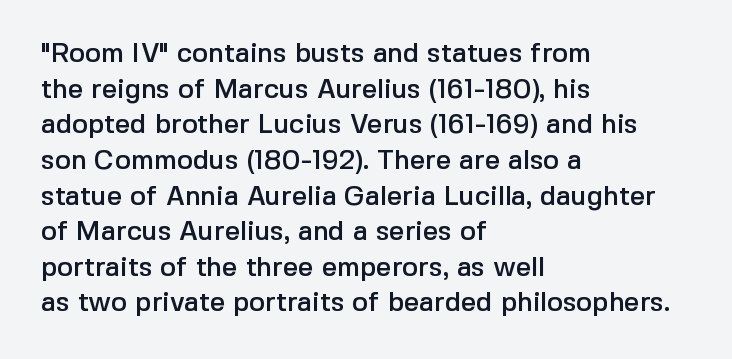
The image shows 27 px text type, upright; set left-aligned, normal line spacing (1.32x), normal letter spacing, not underlined.
